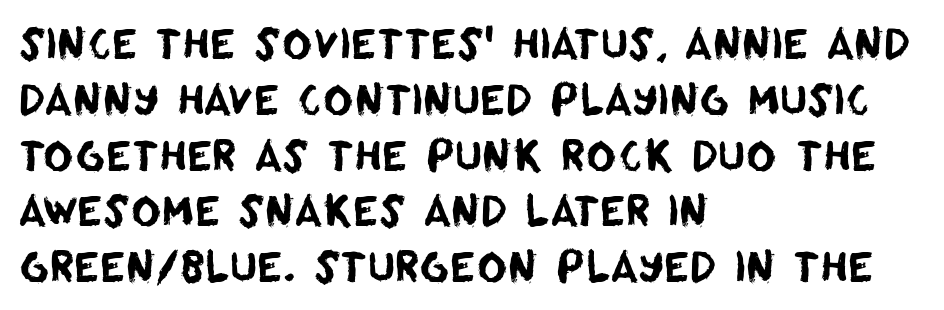
The image shows 41 px sans-serif type; set left-aligned, normal line spacing (1.36x), normal letter spacing, not underlined; low stroke contrast and a large x-height.
